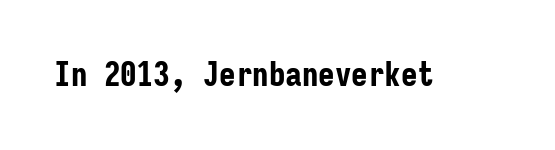
{"serif": "no", "italic": "no", "bold": "yes", "weight": "bold", "width": "condensed", "stroke_contrast": "low", "x_height": "medium", "monospaced": "yes", "underline": "no", "letter_spacing": "normal", "letter_spacing_em": 0.0, "glyph_px": 33}
